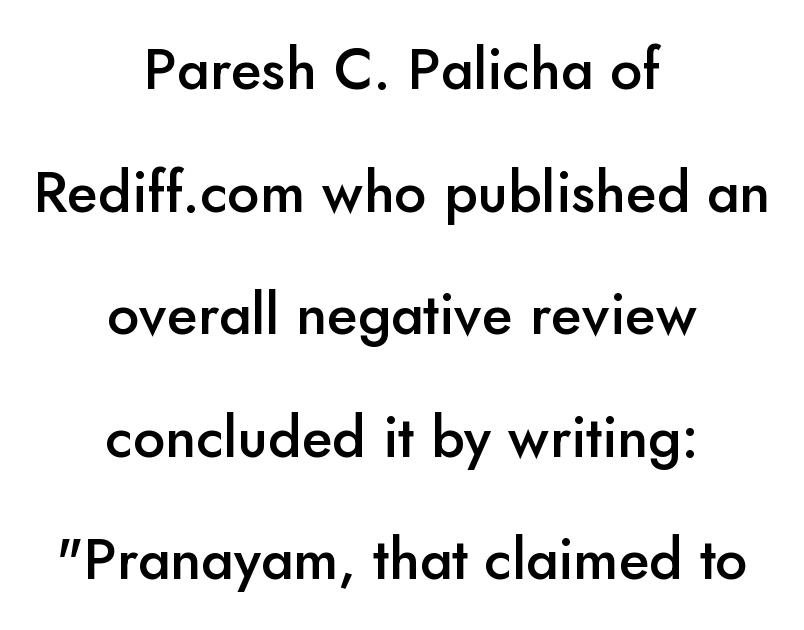
The image shows 57 px semibold sans-serif type, upright; set centered, loose line spacing (2.15x), normal letter spacing, not underlined; low stroke contrast and a small x-height.
